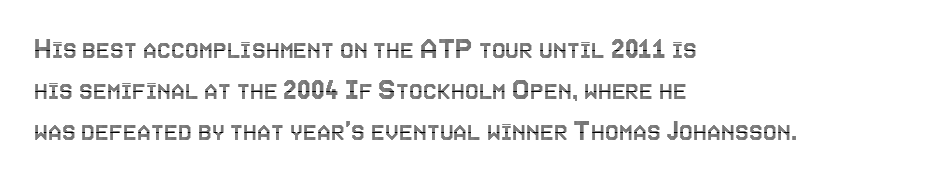
Q: Is the text italic (slanted)? A: No, it is upright.
Q: Is the text underlined? A: No.
Q: How is the paragraph aligned? A: Left-aligned.
Q: Is the spacing between letters normal or unusually wide? A: Normal.
Q: Is the spacing between lines tight, normal or loose? A: Normal.
Q: Width (condensed, normal, or wide)? A: Condensed.
Q: x-height? A: Large.
Q: Monospaced? A: No.
